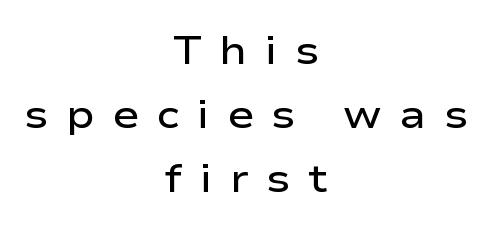
Does the type have serifs? No, each stem ends abruptly. Every row of glyphs is offset so its center matches the block's center. If you drew a line through each stem, it would be perfectly vertical. Heft: intermediate — a semibold. Character widths vary here, with narrow letters taking less room than wide ones. Does the leading feel generous? No, just average.
